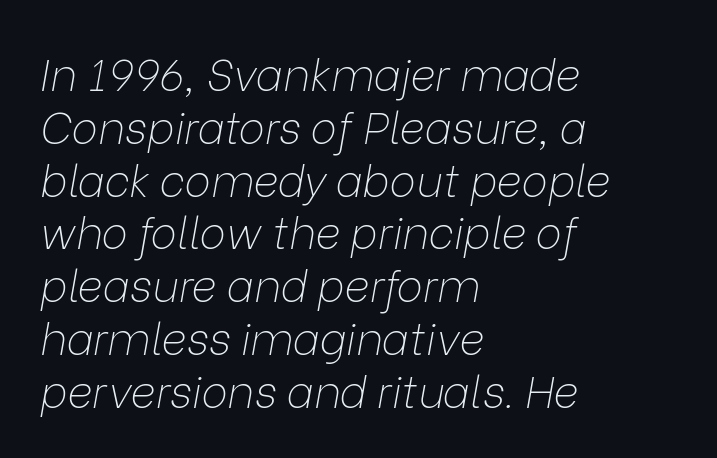
{"italic": "yes", "lean": "right", "slant_degrees": 9, "bold": "no", "weight": "thin", "width": "normal", "stroke_contrast": "low", "x_height": "medium", "monospaced": "no", "underline": "no", "align": "left", "line_spacing_ratio": 1.2, "letter_spacing": "normal", "letter_spacing_em": 0.0, "glyph_px": 44}
